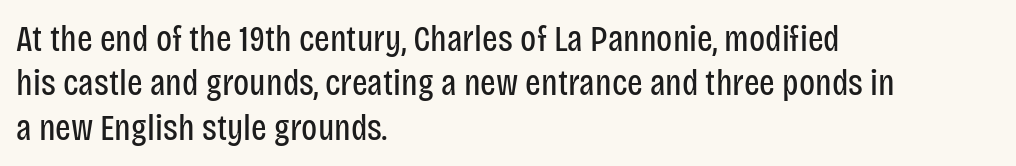
Look at the tracking — it's just the regular setting, nothing added. If you drew a ruler down the left edge, every line would touch it. Weight: in the light-to-regular range. In terms of letterform style, serifs are entirely absent. Clear beneath every line of the passage. Posture: upright roman.
